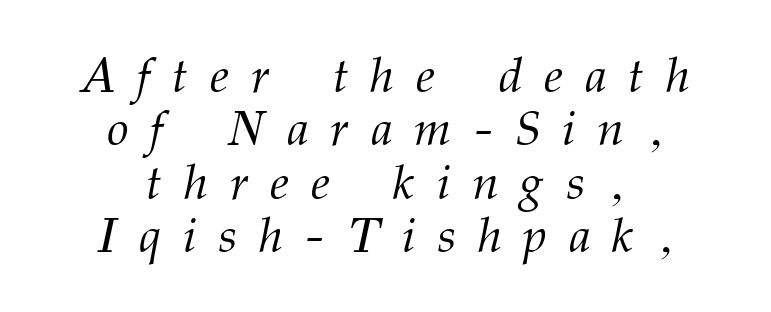
{"serif": "yes", "italic": "yes", "lean": "right", "slant_degrees": 12, "bold": "no", "weight": "light", "width": "normal", "stroke_contrast": "medium", "x_height": "medium", "monospaced": "no", "underline": "no", "align": "center", "line_spacing": "tight", "line_spacing_ratio": 1.09, "letter_spacing": "wide", "letter_spacing_em": 0.45, "glyph_px": 49}
